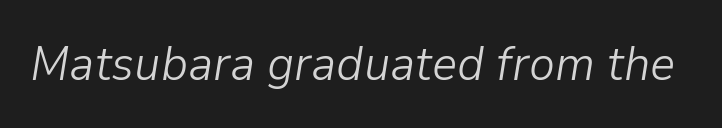
{"italic": "yes", "lean": "right", "slant_degrees": 9, "bold": "no", "weight": "light", "width": "normal", "stroke_contrast": "low", "x_height": "medium", "monospaced": "no", "underline": "no", "letter_spacing": "normal", "letter_spacing_em": 0.0, "glyph_px": 49}
